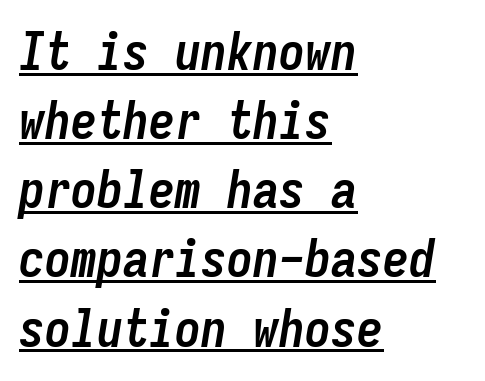
Q: Is the text bold? A: Yes.
Q: Is the text italic (slanted)? A: Yes, it leans right by about 9 degrees.
Q: Is the text underlined? A: Yes.
Q: How is the paragraph aligned? A: Left-aligned.
Q: Is the spacing between letters normal or unusually wide? A: Normal.
Q: Is the spacing between lines tight, normal or loose? A: Normal.
Q: Width (condensed, normal, or wide)? A: Condensed.
Q: Stroke contrast? A: Low.
Q: x-height? A: Medium.
Q: Monospaced? A: Yes.
